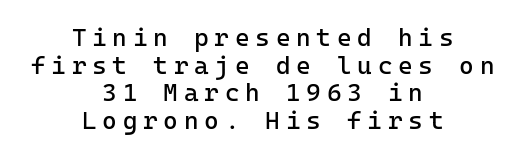
Q: Is the text bold? A: No.
Q: Is the text italic (slanted)? A: No, it is upright.
Q: Is the text underlined? A: No.
Q: How is the paragraph aligned? A: Centered.
Q: Is the spacing between letters normal or unusually wide? A: Unusually wide.
Q: Is the spacing between lines tight, normal or loose? A: Tight.
